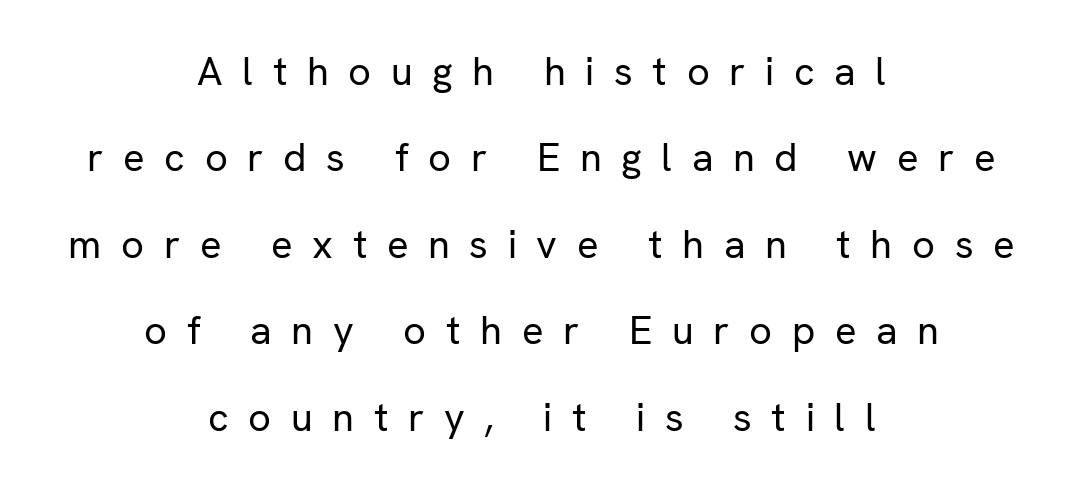
The image shows 40 px regular-weight sans-serif type, upright; set centered, loose line spacing (2.16x), unusually wide letter spacing (+0.49 em), not underlined; low stroke contrast and a medium x-height.
